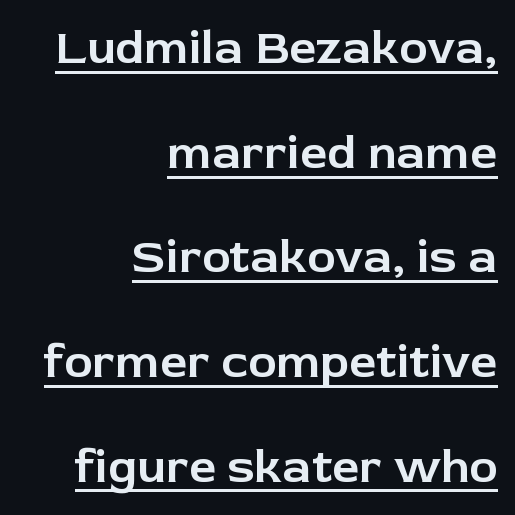
{"serif": "no", "italic": "no", "width": "normal", "stroke_contrast": "low", "x_height": "medium", "monospaced": "no", "underline": "yes", "align": "right", "line_spacing": "loose", "line_spacing_ratio": 2.18, "letter_spacing": "normal", "letter_spacing_em": 0.0, "glyph_px": 48}
